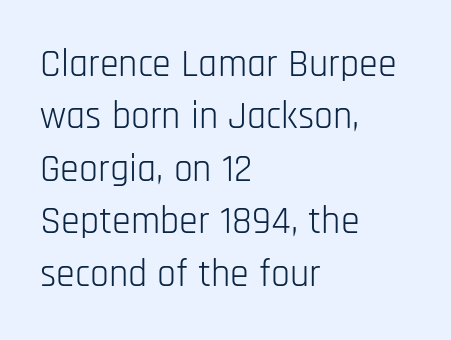
Q: Is the text bold? A: No.
Q: Is the text italic (slanted)? A: No, it is upright.
Q: Is the typeface a serif or a sans-serif typeface? A: Sans-serif.
Q: Is the text underlined? A: No.
Q: How is the paragraph aligned? A: Left-aligned.
Q: Is the spacing between letters normal or unusually wide? A: Normal.
Q: Is the spacing between lines tight, normal or loose? A: Normal.
Q: Width (condensed, normal, or wide)? A: Condensed.
Q: Stroke contrast? A: Low.
Q: x-height? A: Large.
Q: Monospaced? A: No.
